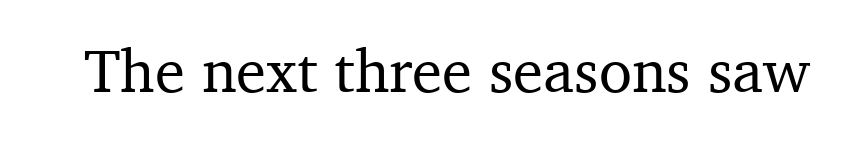
The image shows 61 px serif type, upright; set normal letter spacing, not underlined; medium stroke contrast and a medium x-height.
